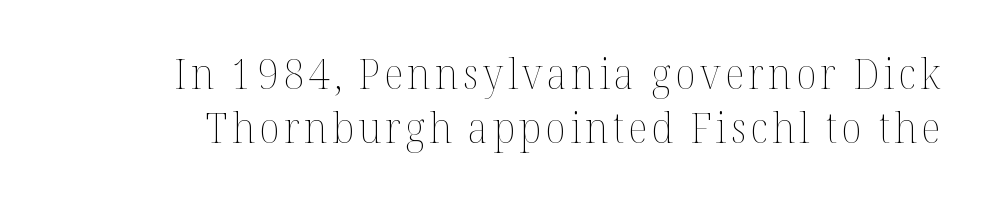
Q: Is the text bold? A: No.
Q: Is the text italic (slanted)? A: No, it is upright.
Q: Is the text underlined? A: No.
Q: Is the spacing between lines tight, normal or loose? A: Normal.
Q: Width (condensed, normal, or wide)? A: Normal.
Q: Stroke contrast? A: Medium.
Q: x-height? A: Medium.
Q: Monospaced? A: No.
